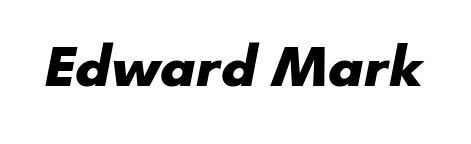
{"serif": "no", "bold": "yes", "weight": "heavy", "width": "normal", "stroke_contrast": "low", "x_height": "small", "monospaced": "no", "underline": "no", "letter_spacing": "normal", "letter_spacing_em": 0.0, "glyph_px": 57}
